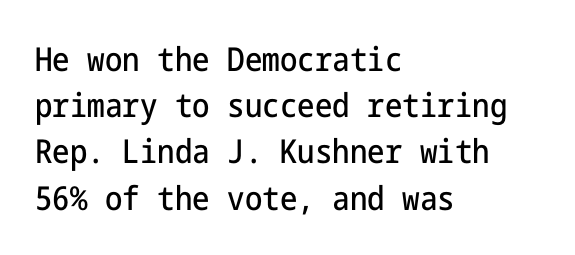
Q: Is the text italic (slanted)? A: No, it is upright.
Q: Is the typeface a serif or a sans-serif typeface? A: Sans-serif.
Q: Is the text underlined? A: No.
Q: How is the paragraph aligned? A: Left-aligned.
Q: Is the spacing between letters normal or unusually wide? A: Normal.
Q: Is the spacing between lines tight, normal or loose? A: Normal.
Q: Width (condensed, normal, or wide)? A: Condensed.
Q: Stroke contrast? A: Low.
Q: x-height? A: Medium.
